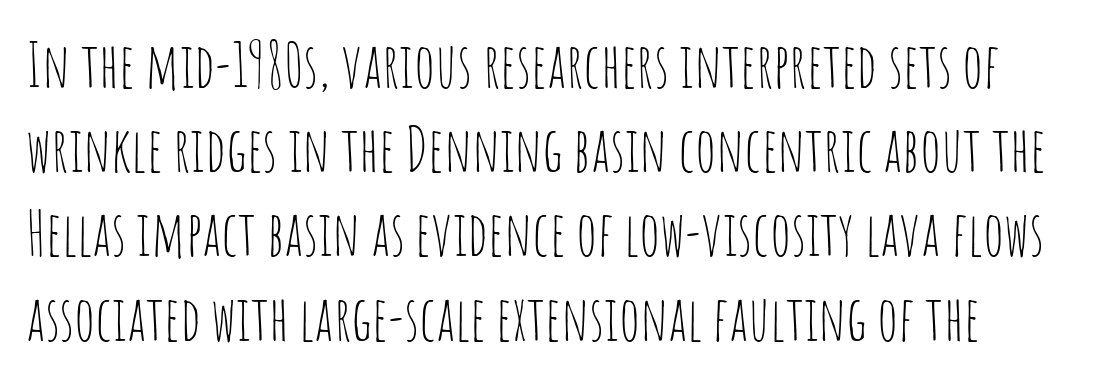
{"serif": "no", "italic": "no", "bold": "no", "weight": "thin", "width": "condensed", "stroke_contrast": "low", "x_height": "large", "monospaced": "no", "underline": "no", "line_spacing": "normal", "line_spacing_ratio": 1.38, "letter_spacing": "normal", "letter_spacing_em": 0.0, "glyph_px": 61}
